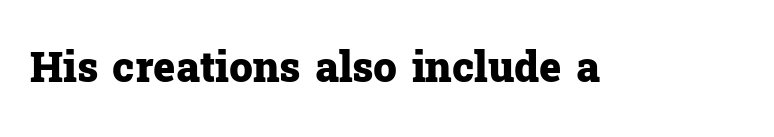
Q: Is the text bold? A: Yes.
Q: Is the text italic (slanted)? A: No, it is upright.
Q: Is the typeface a serif or a sans-serif typeface? A: Serif.
Q: Is the text underlined? A: No.
Q: Is the spacing between letters normal or unusually wide? A: Normal.
Q: Width (condensed, normal, or wide)? A: Normal.
Q: Stroke contrast? A: Low.
Q: x-height? A: Medium.
Q: Monospaced? A: No.
